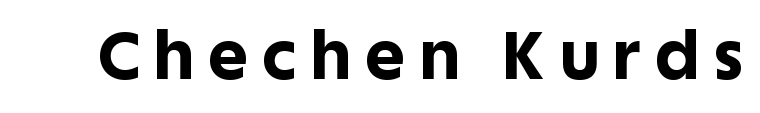
The image shows 67 px bold sans-serif type, upright; set unusually wide letter spacing (+0.23 em), not underlined; a large x-height.
